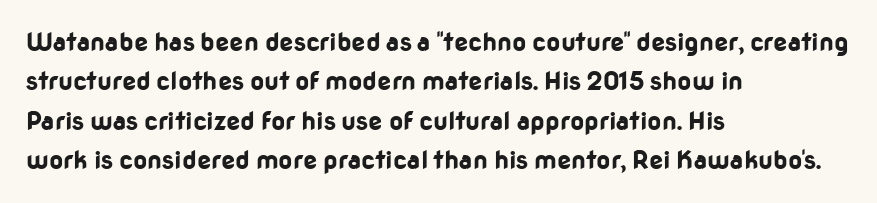
The image shows 25 px bold type, upright; set left-aligned, normal line spacing (1.58x), normal letter spacing, not underlined.
